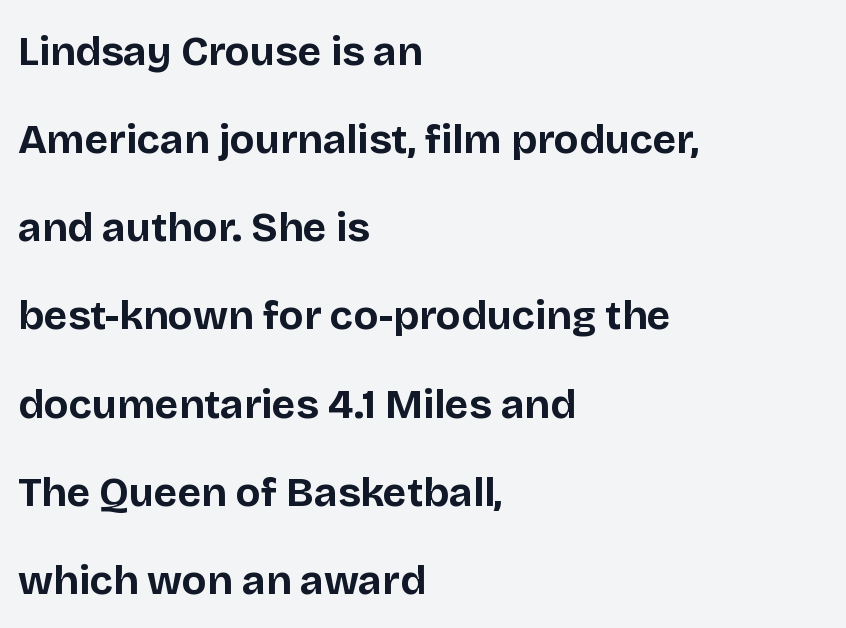
{"serif": "no", "italic": "no", "bold": "yes", "weight": "bold", "width": "normal", "stroke_contrast": "low", "x_height": "large", "monospaced": "no", "underline": "no", "align": "left", "line_spacing": "loose", "line_spacing_ratio": 2.15, "letter_spacing": "normal", "letter_spacing_em": 0.0, "glyph_px": 41}
